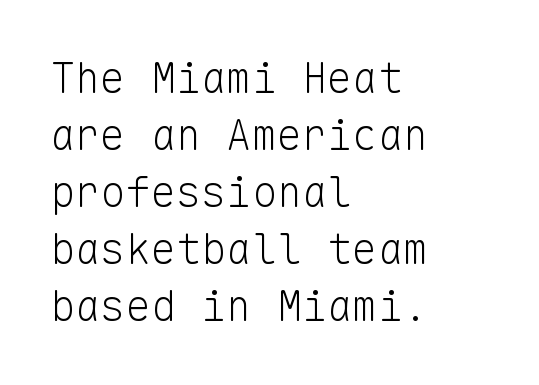
The image shows 42 px light sans-serif type, upright, monospaced; set left-aligned, normal line spacing (1.36x), normal letter spacing, not underlined; low stroke contrast and a medium x-height.
